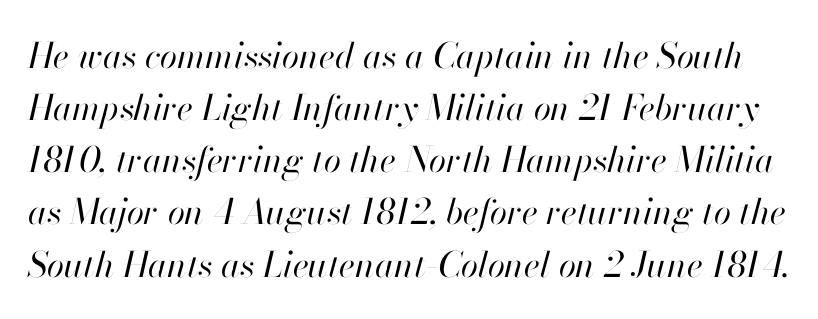
{"italic": "yes", "lean": "right", "slant_degrees": 13, "bold": "no", "weight": "regular", "width": "normal", "stroke_contrast": "high", "x_height": "small", "monospaced": "no", "underline": "no", "line_spacing": "normal", "line_spacing_ratio": 1.49, "letter_spacing": "normal", "letter_spacing_em": 0.0, "glyph_px": 35}
